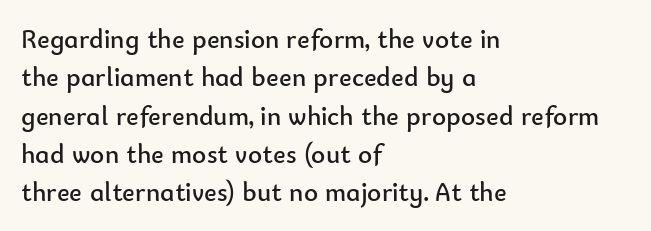
Q: Is the text bold? A: No.
Q: Is the text italic (slanted)? A: No, it is upright.
Q: Is the text underlined? A: No.
Q: How is the paragraph aligned? A: Left-aligned.
Q: Is the spacing between letters normal or unusually wide? A: Normal.
Q: Is the spacing between lines tight, normal or loose? A: Normal.
